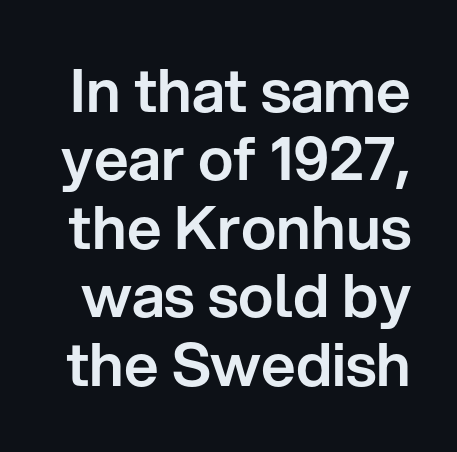
You could not count columns in this text — the font is proportionally spaced. Honestly, there is no underline to notice here at all. Short note: letters normally spaced. Leading is clearly below the norm, producing a dense column.
